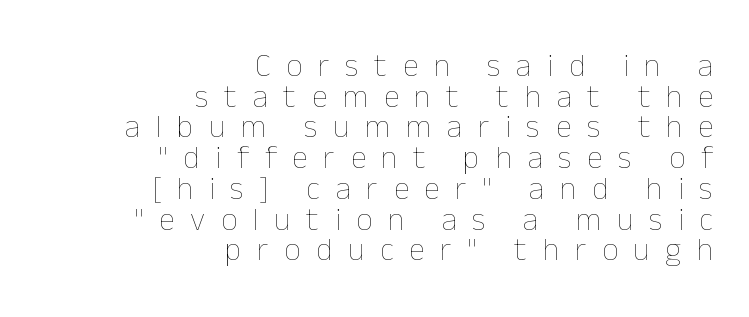
The image shows 32 px thin type, upright; set right-aligned, tight line spacing (0.96x), unusually wide letter spacing (+0.49 em), not underlined; low stroke contrast and a medium x-height.
